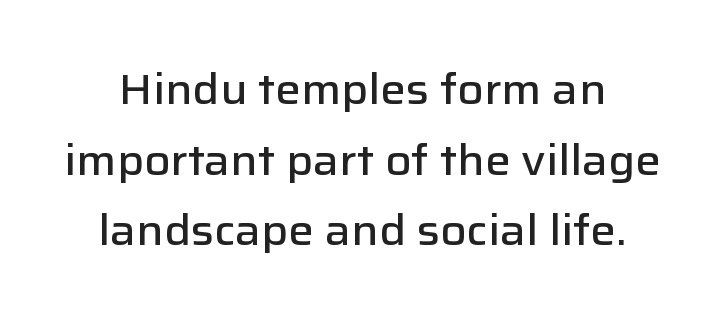
Honestly, there is no underline to notice here at all. Regarding leading, the lines here are spaced in the standard way. Here the designer chose a conventional face with non-uniform glyph widths. A semibold gives these letters moderate extra thickness, short of bold. Default kerning and tracking; the words read as compact shapes. The rendering shows plain stroke endings on the letterforms — a sans-serif design.
